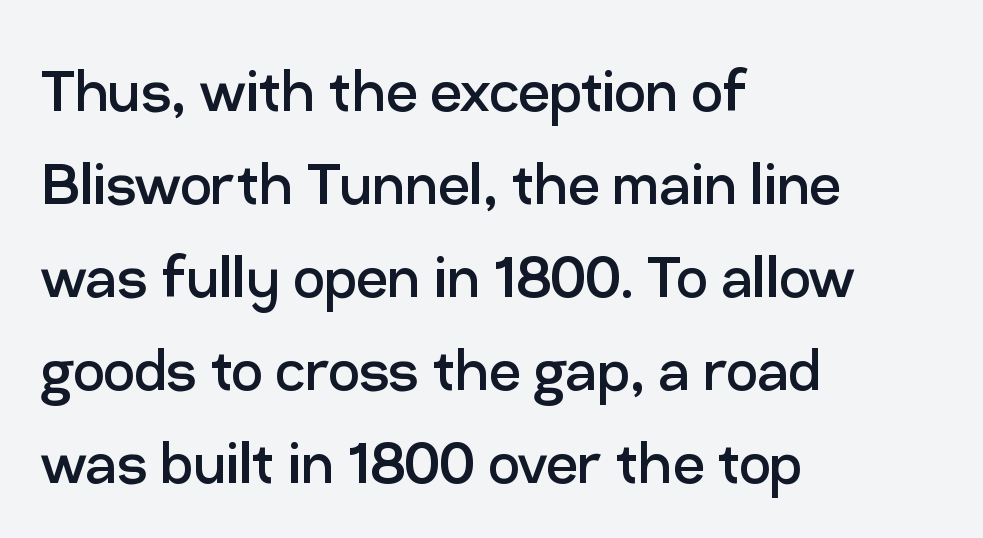
Q: Is the text bold? A: No.
Q: Is the text italic (slanted)? A: No, it is upright.
Q: Is the typeface a serif or a sans-serif typeface? A: Sans-serif.
Q: Is the text underlined? A: No.
Q: How is the paragraph aligned? A: Left-aligned.
Q: Is the spacing between letters normal or unusually wide? A: Normal.
Q: Is the spacing between lines tight, normal or loose? A: Normal.
Q: Width (condensed, normal, or wide)? A: Normal.
Q: Stroke contrast? A: Low.
Q: x-height? A: Medium.
Q: Monospaced? A: No.
